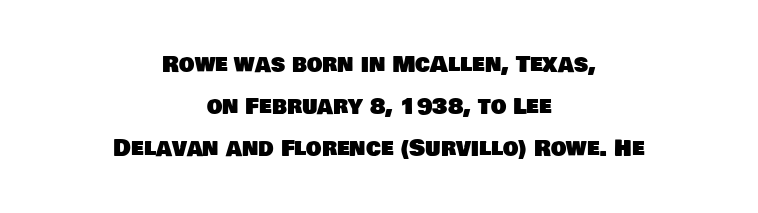
The image shows 22 px text type; set centered, loose line spacing (1.9x), normal letter spacing, not underlined.
